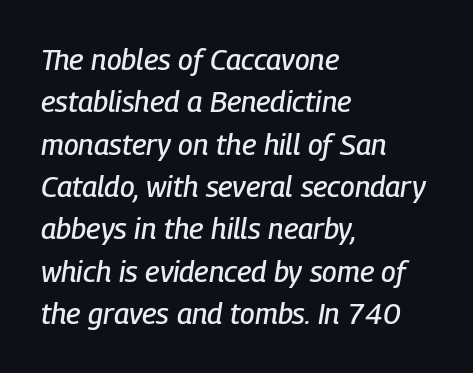
The image shows 29 px condensed type, italic (leaning right); set left-aligned, normal line spacing (1.46x), normal letter spacing, not underlined; low stroke contrast and a medium x-height.
